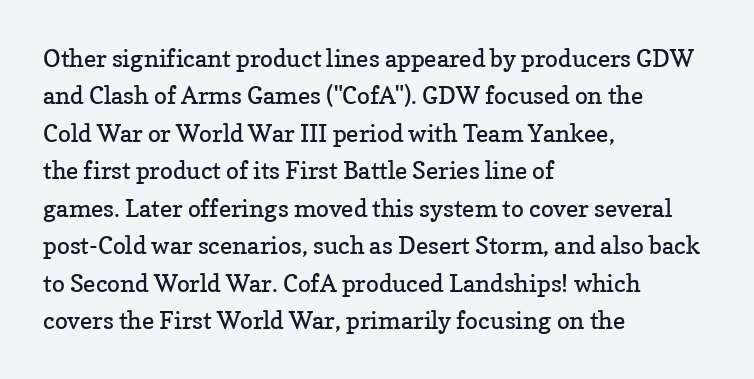
{"italic": "no", "bold": "no", "underline": "no", "align": "left", "line_spacing": "normal", "line_spacing_ratio": 1.56, "letter_spacing": "normal", "letter_spacing_em": 0.0, "glyph_px": 24}
